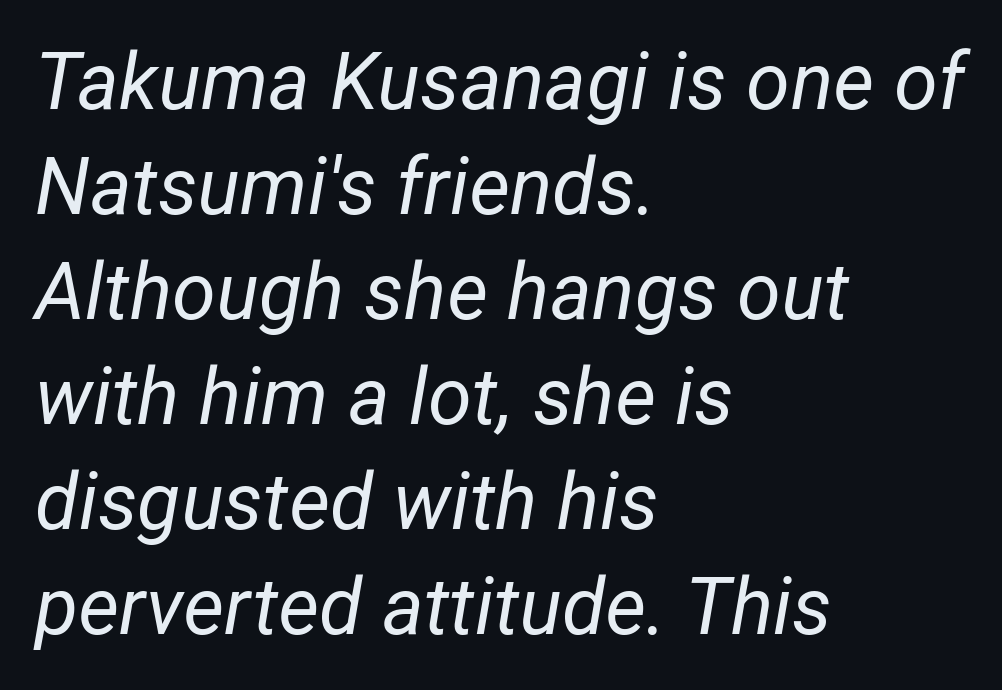
Q: Is the text bold? A: No.
Q: Is the text italic (slanted)? A: Yes, it leans right by about 12 degrees.
Q: Is the text underlined? A: No.
Q: How is the paragraph aligned? A: Left-aligned.
Q: Is the spacing between letters normal or unusually wide? A: Normal.
Q: Is the spacing between lines tight, normal or loose? A: Normal.
Q: Width (condensed, normal, or wide)? A: Normal.
Q: Stroke contrast? A: Low.
Q: x-height? A: Medium.
Q: Monospaced? A: No.
